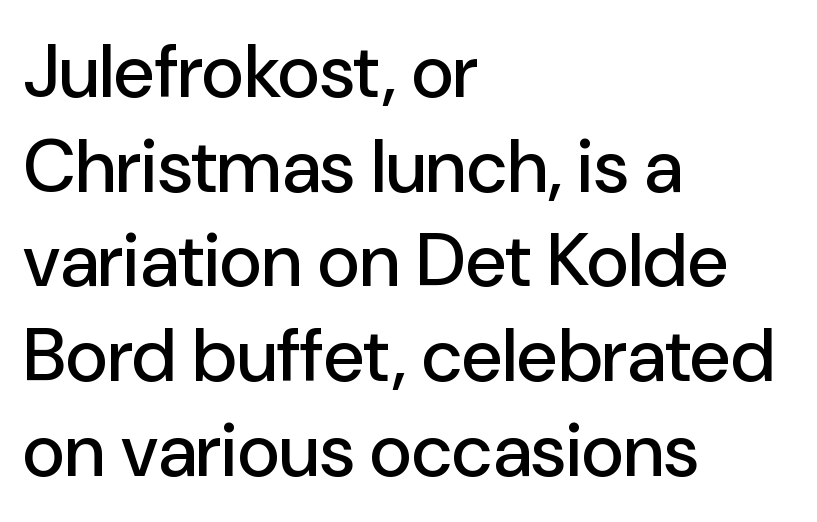
The image shows 74 px sans-serif type, upright; set left-aligned, normal line spacing (1.28x), normal letter spacing, not underlined; low stroke contrast and a medium x-height.
